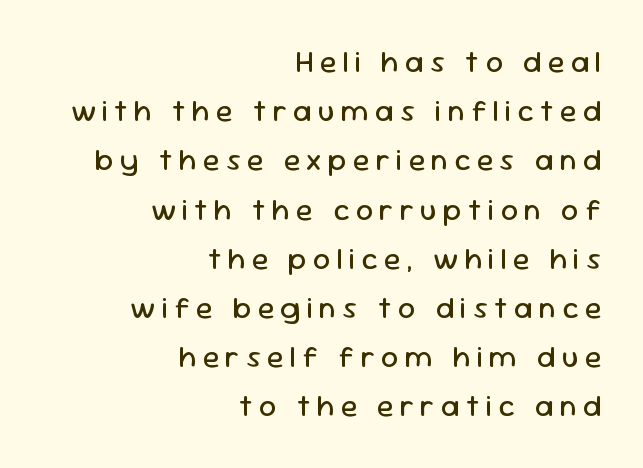
The image shows 30 px regular-weight sans-serif type, upright; set right-aligned, normal line spacing (1.64x), unusually wide letter spacing (+0.21 em), not underlined; low stroke contrast and a medium x-height.
